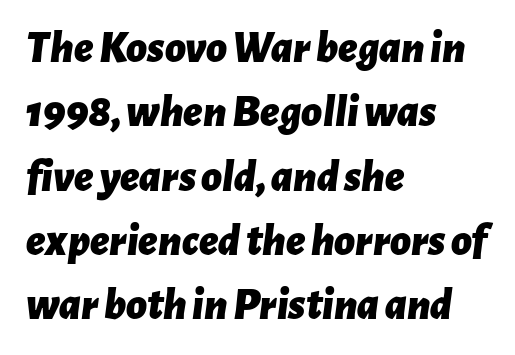
{"italic": "yes", "lean": "right", "slant_degrees": 7, "bold": "yes", "weight": "bold", "width": "normal", "stroke_contrast": "low", "x_height": "medium", "monospaced": "no", "underline": "no", "align": "left", "line_spacing": "normal", "line_spacing_ratio": 1.43, "letter_spacing": "normal", "letter_spacing_em": 0.0, "glyph_px": 45}
